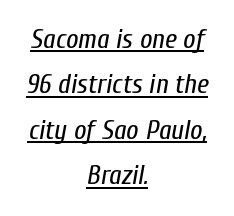
Q: Is the text bold? A: No.
Q: Is the text italic (slanted)? A: Yes, it leans right by about 10 degrees.
Q: Is the text underlined? A: Yes.
Q: How is the paragraph aligned? A: Centered.
Q: Is the spacing between letters normal or unusually wide? A: Normal.
Q: Is the spacing between lines tight, normal or loose? A: Normal.
